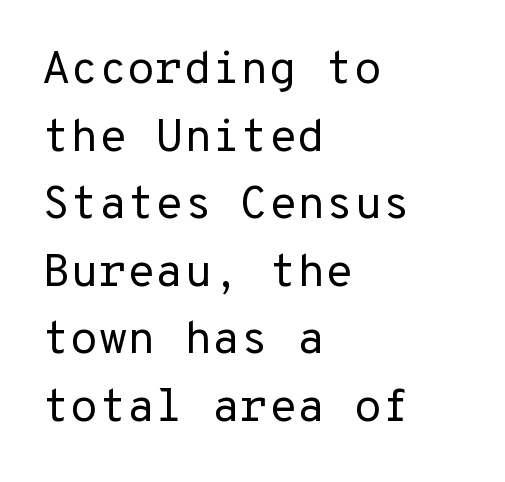
Spacing verdict: monospaced, one width for all characters. You could call the tracking neutral — neither tight nor loose. Classification — sans serif. This is the regular roman posture of the typeface.
